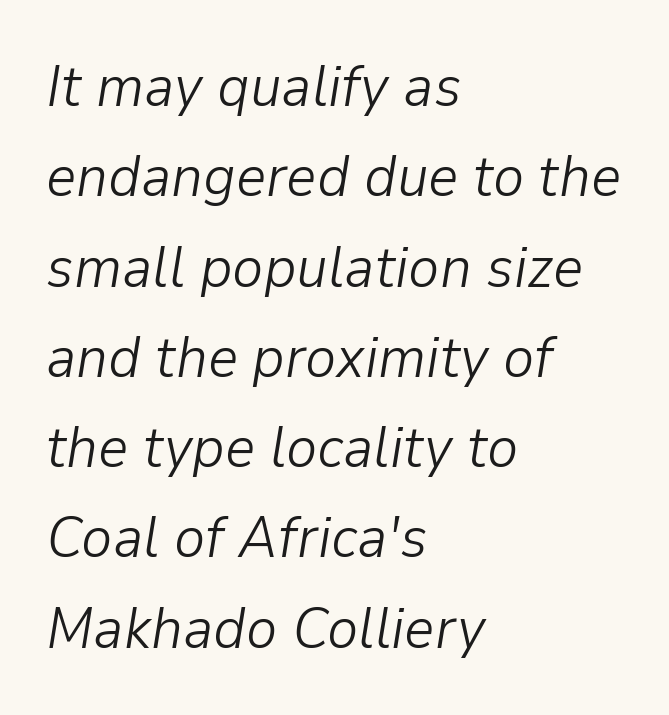
Q: Is the text bold? A: No.
Q: Is the text italic (slanted)? A: Yes, it leans right by about 9 degrees.
Q: Is the text underlined? A: No.
Q: How is the paragraph aligned? A: Left-aligned.
Q: Is the spacing between letters normal or unusually wide? A: Normal.
Q: Is the spacing between lines tight, normal or loose? A: Normal.
Q: Width (condensed, normal, or wide)? A: Normal.
Q: Stroke contrast? A: Low.
Q: x-height? A: Medium.
Q: Monospaced? A: No.
